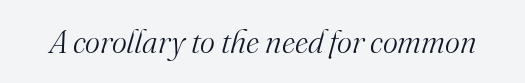
The image shows 32 px light serif type, italic (leaning right); set normal letter spacing, not underlined; medium stroke contrast and a small x-height.
